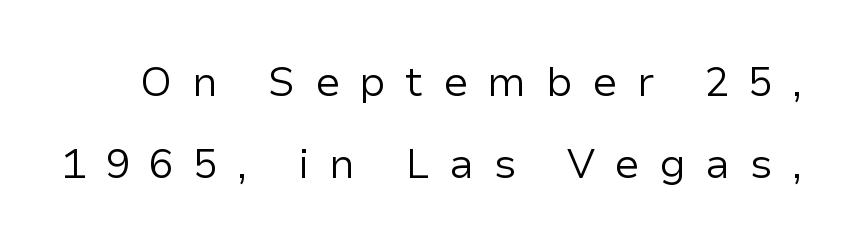
{"serif": "no", "italic": "no", "bold": "no", "weight": "regular", "width": "normal", "stroke_contrast": "low", "x_height": "medium", "monospaced": "no", "underline": "no", "line_spacing": "loose", "line_spacing_ratio": 1.99, "letter_spacing": "wide", "letter_spacing_em": 0.47, "glyph_px": 41}
